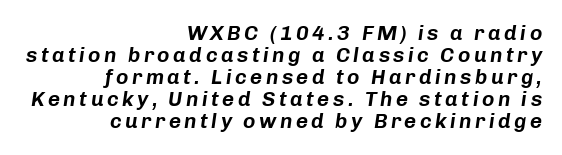
Quick note: italic. If you measured baseline to baseline, you'd find a short distance. Does the copy run flush right? Yes — the right margin is perfectly even. The gap between lines stays unmarked.
